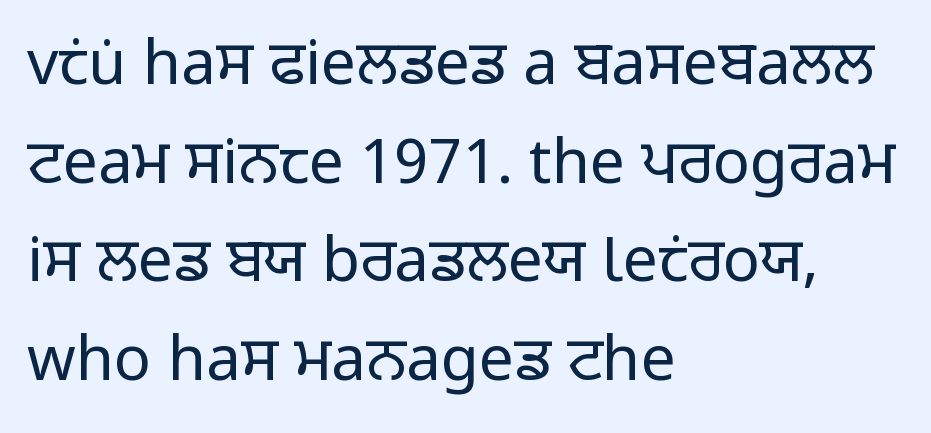
Glyph-to-glyph distance matches everyday printed text. Only glyphs here, with clear space below each row. This sample uses a sans-serif face. Baseline-to-baseline distance is the conventional proportion of letter height. Here the designer chose a conventional face with non-uniform glyph widths. Is the type heavy? It reads as light-to-regular instead.
